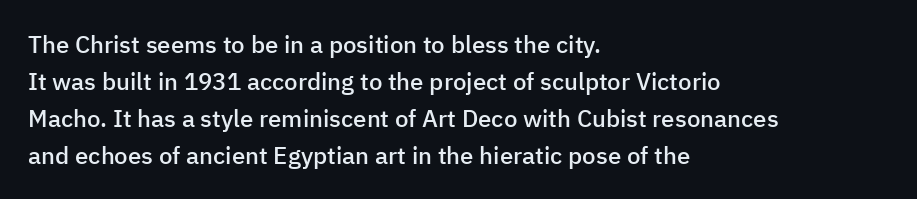
Q: Is the text bold? A: Semi-bold.
Q: Is the text italic (slanted)? A: No, it is upright.
Q: Is the text underlined? A: No.
Q: How is the paragraph aligned? A: Left-aligned.
Q: Is the spacing between letters normal or unusually wide? A: Normal.
Q: Is the spacing between lines tight, normal or loose? A: Normal.
